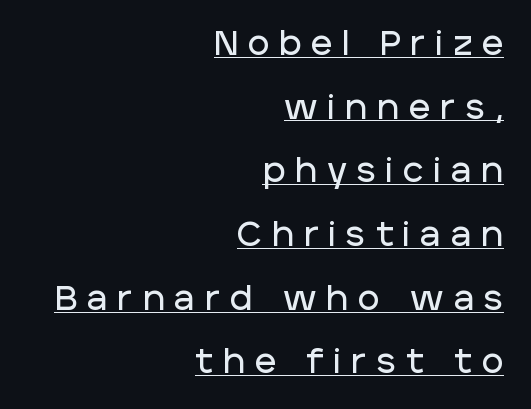
Loosely led — the rows are spread out. The setting favours the right margin, as signatures and pull-quotes sometimes do. Each letter keeps its own natural width here, so spacing adapts to shape. The lettering stays uniformly vertical, giving the passage a roman look.
